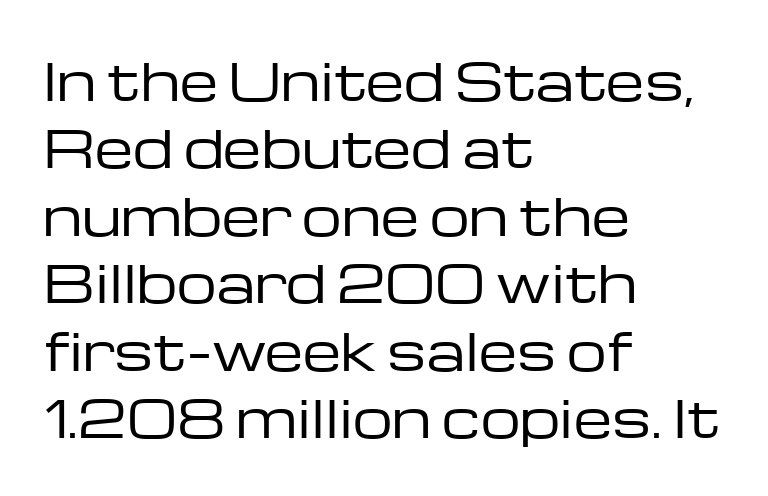
The image shows 50 px regular-weight, wide sans-serif type, upright; set left-aligned, normal line spacing (1.35x), normal letter spacing, not underlined; low stroke contrast and a medium x-height.
